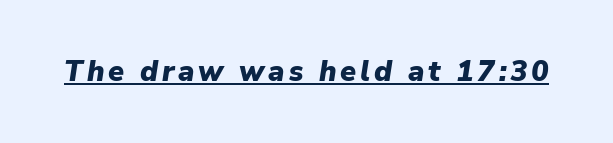
The image shows 29 px heavy type, italic (leaning right); set underlined; low stroke contrast and a medium x-height.
